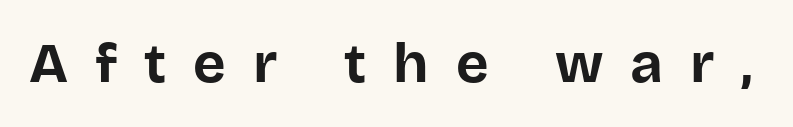
Compared with an ordinary text face, these strokes are far heavier — a full bold. Underlining? Definitely not there. You can tell it's not italic because the verticals are truly vertical. Look at the tracking — it's clearly loosened, letters drifting apart. Think of a printed novel: that variable character pitch is what you see here. The type family on display is of the sans-serif kind.
